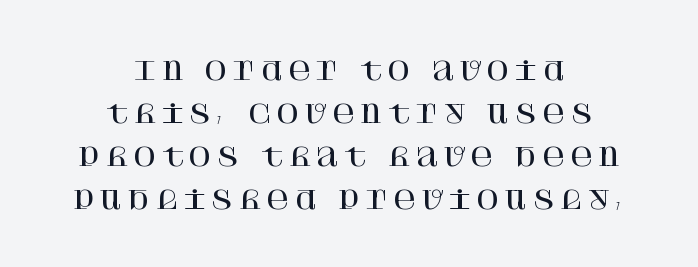
{"italic": "no", "underline": "no", "align": "center", "line_spacing_ratio": 1.72, "glyph_px": 25}
